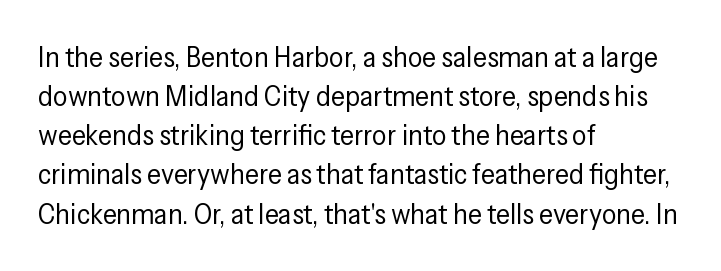
Q: Is the text bold? A: No.
Q: Is the text italic (slanted)? A: No, it is upright.
Q: Is the typeface a serif or a sans-serif typeface? A: Sans-serif.
Q: Is the text underlined? A: No.
Q: How is the paragraph aligned? A: Left-aligned.
Q: Is the spacing between letters normal or unusually wide? A: Normal.
Q: Is the spacing between lines tight, normal or loose? A: Normal.
Q: Width (condensed, normal, or wide)? A: Condensed.
Q: Stroke contrast? A: Low.
Q: x-height? A: Medium.
Q: Monospaced? A: No.
